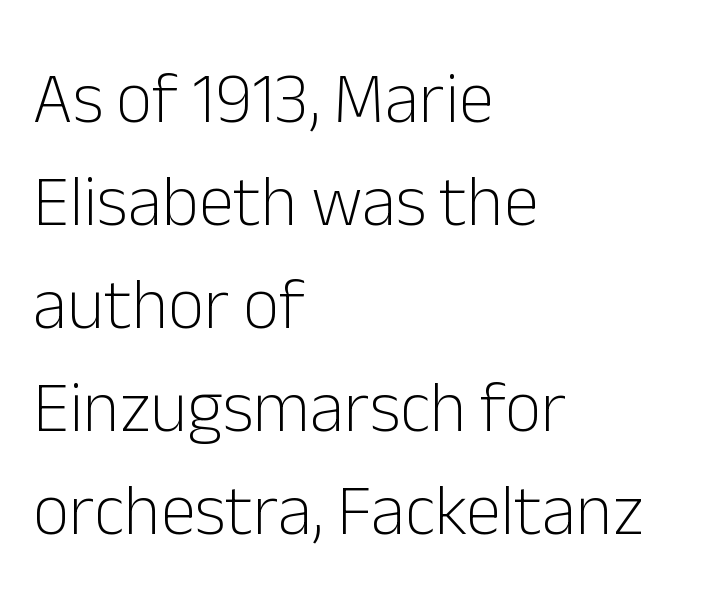
Q: Is the text bold? A: No.
Q: Is the text italic (slanted)? A: No, it is upright.
Q: Is the typeface a serif or a sans-serif typeface? A: Sans-serif.
Q: Is the text underlined? A: No.
Q: How is the paragraph aligned? A: Left-aligned.
Q: Is the spacing between letters normal or unusually wide? A: Normal.
Q: Is the spacing between lines tight, normal or loose? A: Normal.
Q: Width (condensed, normal, or wide)? A: Normal.
Q: Stroke contrast? A: Low.
Q: x-height? A: Medium.
Q: Monospaced? A: No.
